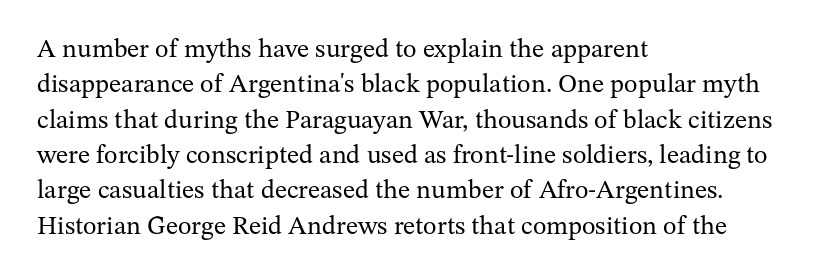
{"italic": "no", "bold": "no", "underline": "no", "align": "left", "line_spacing": "normal", "line_spacing_ratio": 1.36, "letter_spacing": "normal", "letter_spacing_em": 0.0, "glyph_px": 26}
